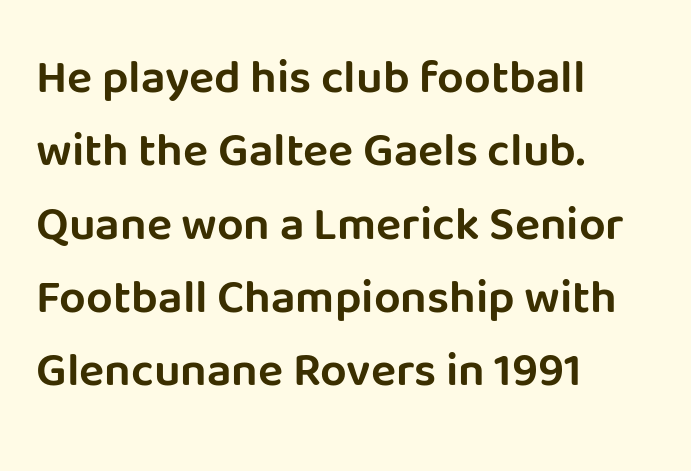
Q: Is the text italic (slanted)? A: No, it is upright.
Q: Is the typeface a serif or a sans-serif typeface? A: Sans-serif.
Q: Is the text underlined? A: No.
Q: How is the paragraph aligned? A: Left-aligned.
Q: Is the spacing between letters normal or unusually wide? A: Normal.
Q: Is the spacing between lines tight, normal or loose? A: Normal.
Q: Width (condensed, normal, or wide)? A: Normal.
Q: Stroke contrast? A: Low.
Q: x-height? A: Large.
Q: Monospaced? A: No.
